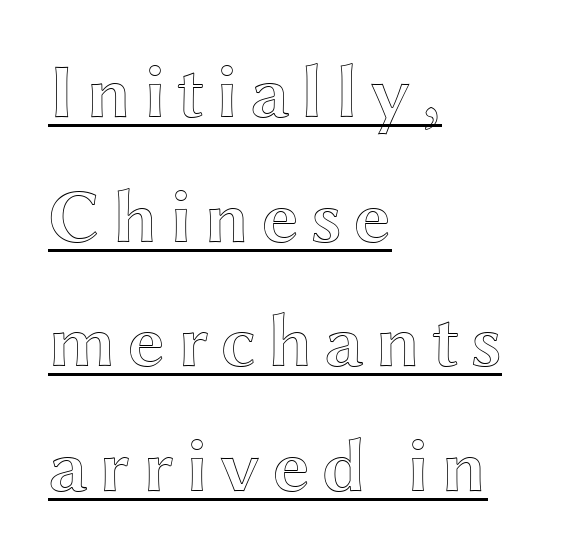
Q: Is the text italic (slanted)? A: No, it is upright.
Q: Is the text underlined? A: Yes.
Q: How is the paragraph aligned? A: Left-aligned.
Q: Is the spacing between lines tight, normal or loose? A: Normal.
Q: Width (condensed, normal, or wide)? A: Wide.
Q: x-height? A: Medium.
Q: Monospaced? A: No.
